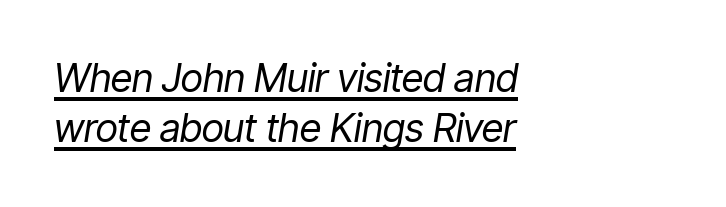
The image shows 39 px regular-weight, condensed type, italic (leaning right); set left-aligned, normal line spacing (1.29x), normal letter spacing, underlined; low stroke contrast and a medium x-height.
